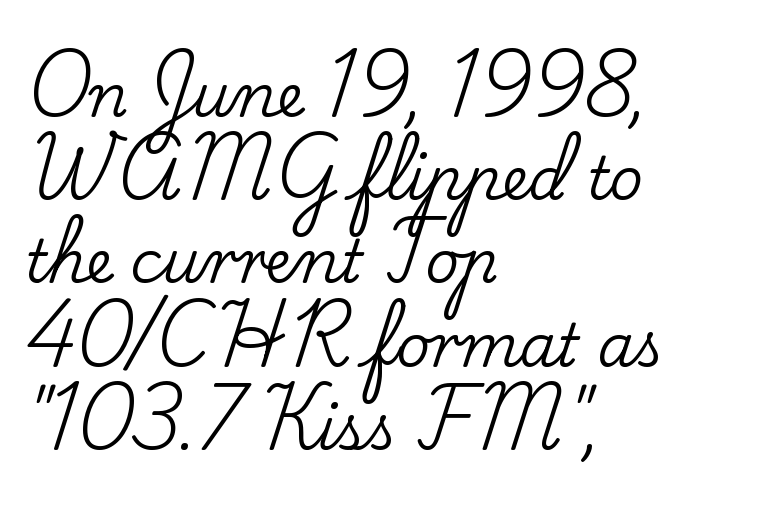
Q: Is the text italic (slanted)? A: Yes.
Q: Is the typeface a serif or a sans-serif typeface? A: Serif.
Q: Is the text underlined? A: No.
Q: How is the paragraph aligned? A: Left-aligned.
Q: Is the spacing between letters normal or unusually wide? A: Normal.
Q: Is the spacing between lines tight, normal or loose? A: Normal.
Q: Width (condensed, normal, or wide)? A: Normal.
Q: Stroke contrast? A: Low.
Q: x-height? A: Small.
Q: Monospaced? A: No.
